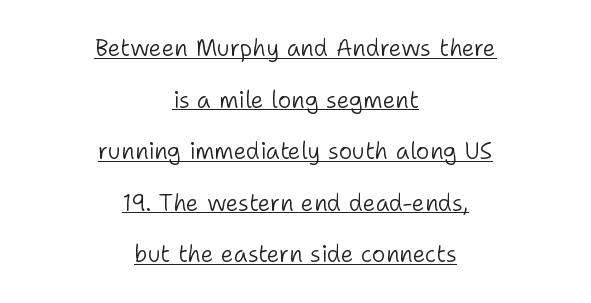
Every stem runs plumb, perpendicular to the baseline. Leading is clearly above the norm, producing a sparse column. This rendering features underlined lettering. The weight would be labelled regular, book, light, or lighter still. Leftover space on each line is divided equally before and after the words.
